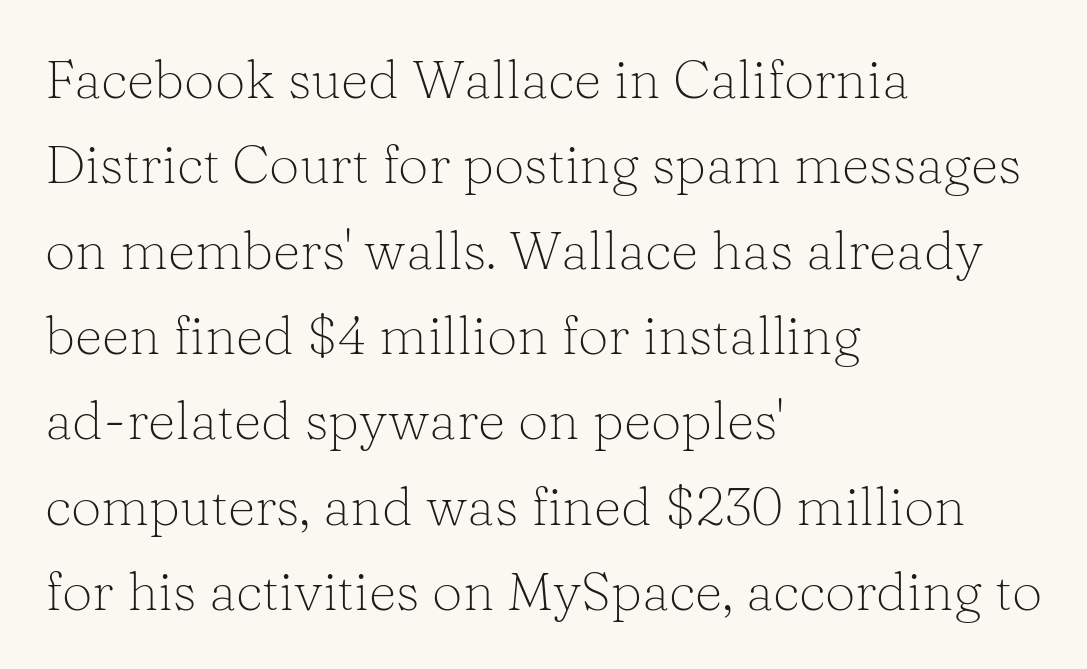
The image shows 54 px light serif type, upright; set left-aligned, normal line spacing (1.58x), normal letter spacing, not underlined; low stroke contrast and a medium x-height.
